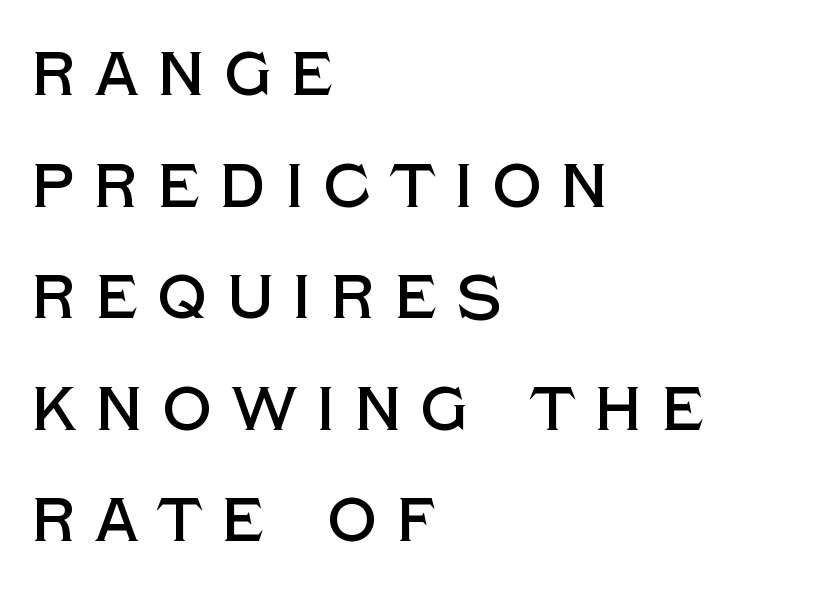
{"serif": "no", "italic": "no", "width": "normal", "x_height": "large", "monospaced": "no", "underline": "no", "align": "left", "line_spacing_ratio": 1.8, "letter_spacing": "wide", "letter_spacing_em": 0.3, "glyph_px": 62}
